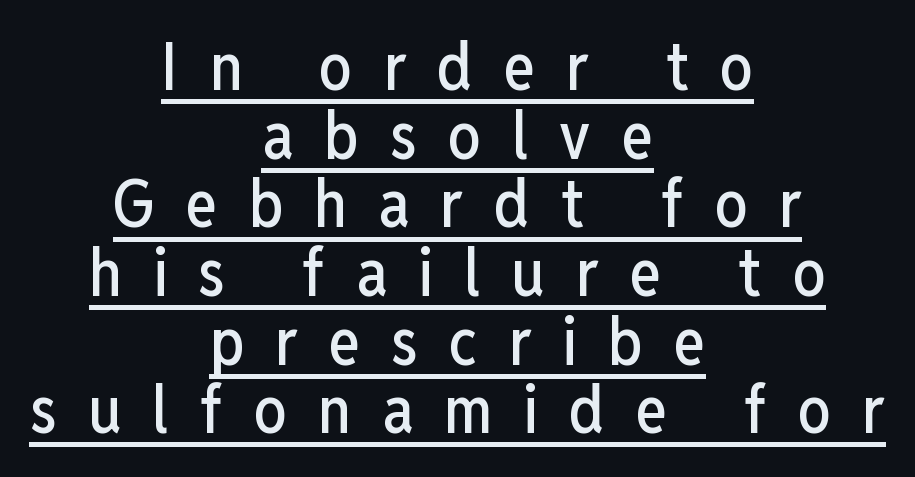
Centered paragraph, ragged on both sides. Glyph-to-glyph distance is far greater than everyday printed text. The lettering is marked with a stroke running underneath it. These lines are rendered in a variable-pitch font. Serif or sans? Sans — the stroke terminals are bare. The designer dialed line spacing down below the default.
